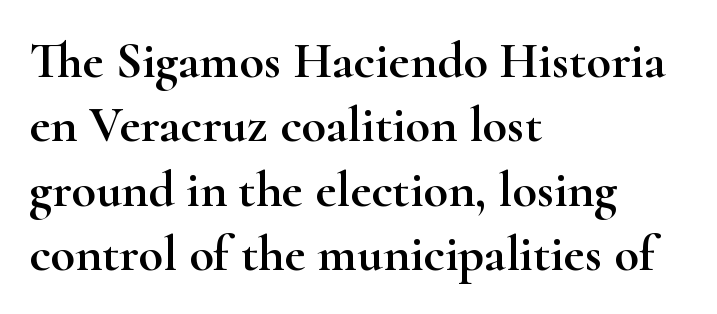
The gap between lines stays unmarked. Is this a fixed-width face? No — the glyphs have proportional, varying widths. Where is the straight margin? On the left. In terms of posture, this sample is upright.
